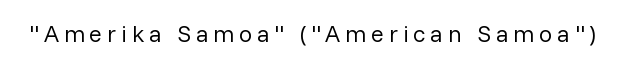
Q: Is the text bold? A: No.
Q: Is the text italic (slanted)? A: No, it is upright.
Q: Is the text underlined? A: No.
Q: Is the spacing between letters normal or unusually wide? A: Unusually wide.
